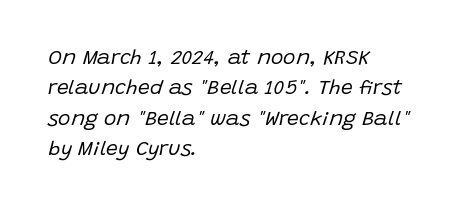
You can tell it's italic because the verticals aren't actually vertical. Is the letter spacing exaggerated? No — it looks like the ordinary default. The rows are spaced the way most documents space them. Unbolded letterforms with no extra heft. Typeset ragged right — the left edge is the straight one.
